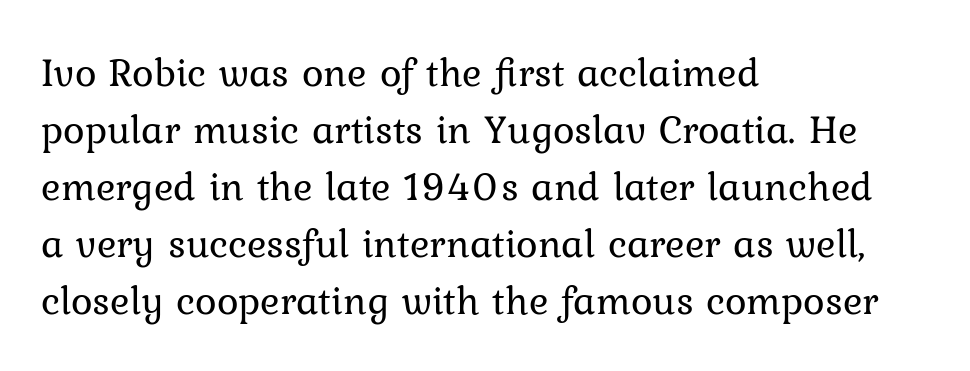
{"serif": "yes", "italic": "no", "bold": "no", "weight": "regular", "width": "normal", "stroke_contrast": "low", "x_height": "medium", "monospaced": "no", "underline": "no", "align": "left", "line_spacing": "normal", "line_spacing_ratio": 1.39, "letter_spacing": "normal", "letter_spacing_em": 0.0, "glyph_px": 41}
